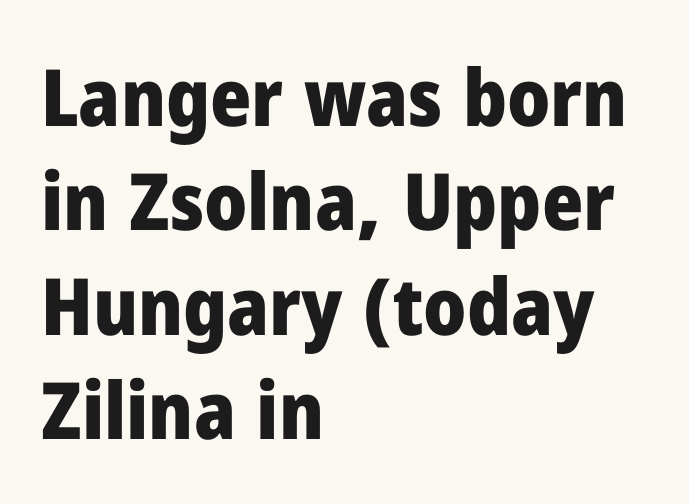
{"serif": "no", "italic": "no", "bold": "yes", "weight": "heavy", "width": "normal", "stroke_contrast": "low", "x_height": "medium", "monospaced": "no", "underline": "no", "align": "left", "line_spacing": "normal", "line_spacing_ratio": 1.32, "letter_spacing": "normal", "letter_spacing_em": 0.0, "glyph_px": 79}
